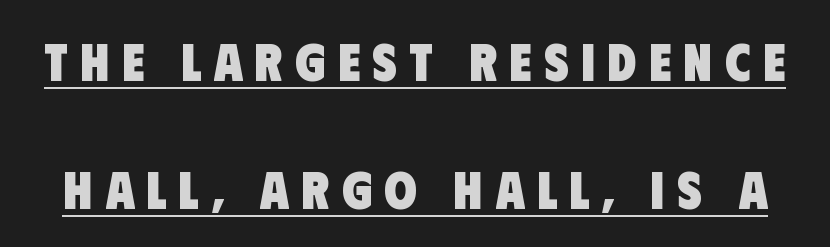
This sample uses expanded letter spacing, leaving extra air between glyphs. Honestly, the underline is the first thing you notice here. Proportional: the letters do not fall into vertical columns. Note: no serifs on the glyphs. I'd describe the lettering as bold — thick and assertive.
